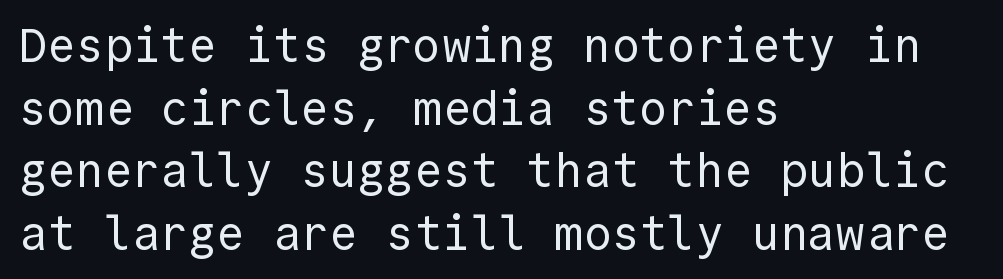
{"serif": "no", "italic": "no", "bold": "no", "weight": "regular", "width": "normal", "x_height": "medium", "monospaced": "yes", "underline": "no", "align": "left", "line_spacing": "normal", "line_spacing_ratio": 1.33, "letter_spacing": "normal", "letter_spacing_em": 0.0, "glyph_px": 47}
